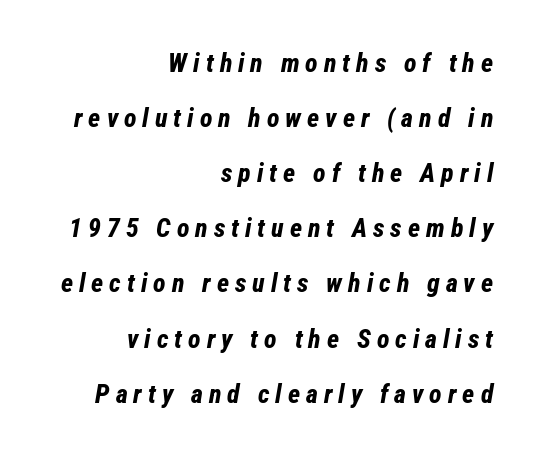
{"italic": "yes", "lean": "right", "slant_degrees": 12, "bold": "yes", "underline": "no", "align": "right", "line_spacing": "loose", "line_spacing_ratio": 2.12, "letter_spacing": "wide", "letter_spacing_em": 0.23, "glyph_px": 26}
